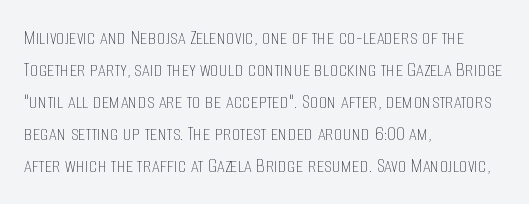
Weight: in the light-to-regular range. These lines keep a tight, regular rhythm from letter to letter. Any mark beneath the type? The region is blank. Left-aligned paragraph, ragged on the right. If you drew a line through each stem, it would be perfectly vertical. Honestly, the row spacing looks completely unremarkable.
